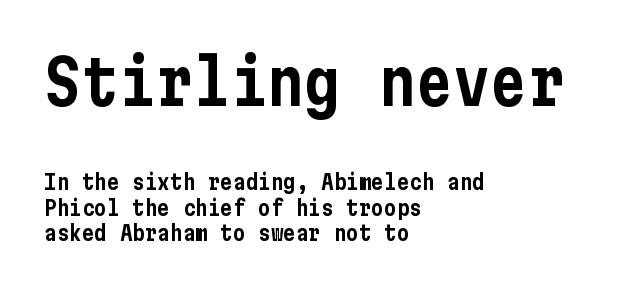
A bare baseline throughout the passage. What kind of face is this? One without serifs — a sans. Italic? Not at all — the glyphs are vertical. Of the two passages, the one on top uses the larger point size. The tracking reads as untouched default to a designer's eye.
